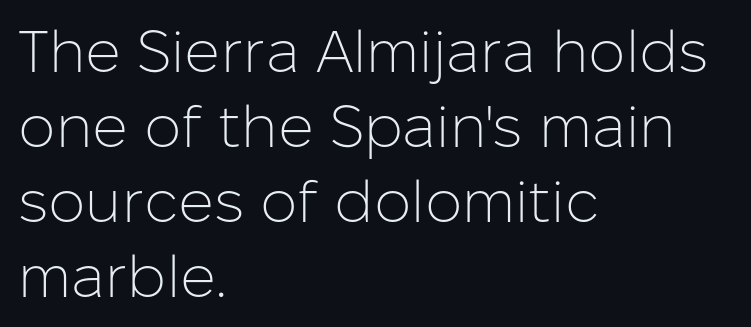
The image shows 59 px light sans-serif type, upright; set left-aligned, normal line spacing (1.27x), normal letter spacing, not underlined; low stroke contrast and a medium x-height.
